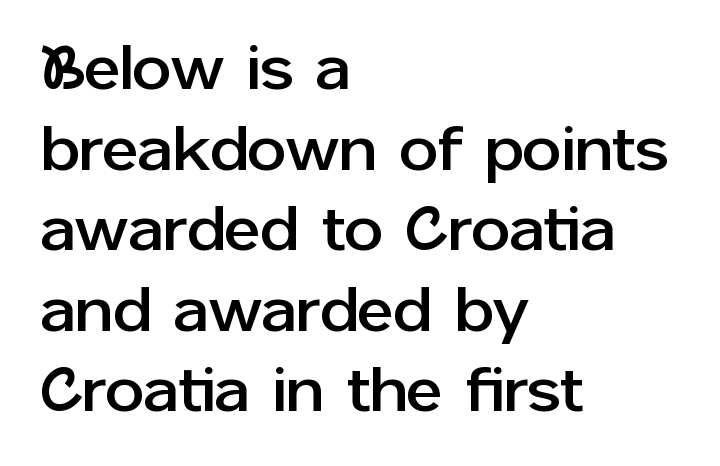
Q: Is the text italic (slanted)? A: No, it is upright.
Q: Is the typeface a serif or a sans-serif typeface? A: Sans-serif.
Q: Is the text underlined? A: No.
Q: How is the paragraph aligned? A: Left-aligned.
Q: Is the spacing between letters normal or unusually wide? A: Normal.
Q: Is the spacing between lines tight, normal or loose? A: Normal.
Q: Width (condensed, normal, or wide)? A: Normal.
Q: Stroke contrast? A: Low.
Q: x-height? A: Medium.
Q: Monospaced? A: No.
